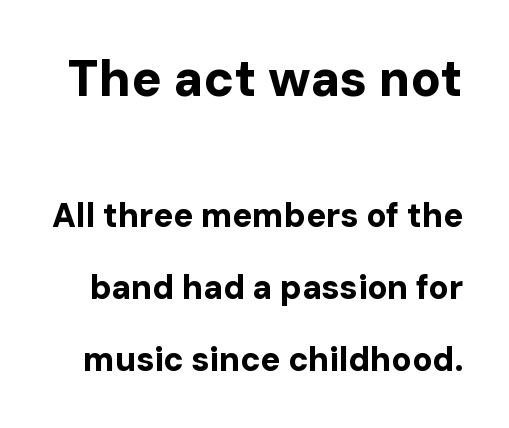
The typography opts for an upright posture over an oblique one. Vertically, the passage feels expansive, rows floating well apart. In terms of letterform style, serifs are entirely absent. Descenders are the only things crossing below the line. Larger block? The one above; the one below is distinctly smaller. The rendering uses natural spacing where letterforms have individual widths.
